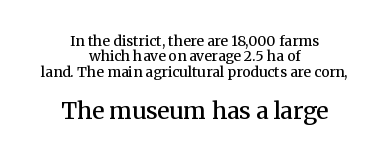
Vertical spacing — tight. Firm but not heavy-handed strokes: this text is semibold. Notice how the passage keeps no hard edge, just a central spine. You can tell it's not italic because the verticals are truly vertical.
